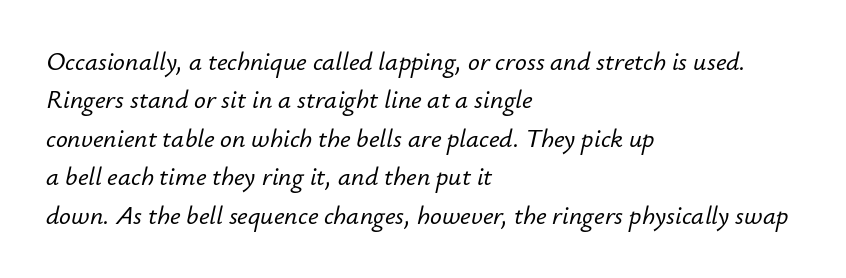
The rendering applies a slant to the glyphs. Caption: multi-line text, flush left, ragged right. No word sits above an underline. Compared with typical body copy, the letter spacing here is the same.
